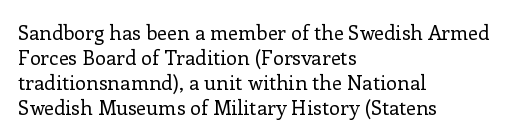
Underline: absent. These glyphs show unthickened strokes, regular width or finer. The leading is moderate, giving the passage an even texture. Upright lettering throughout.
